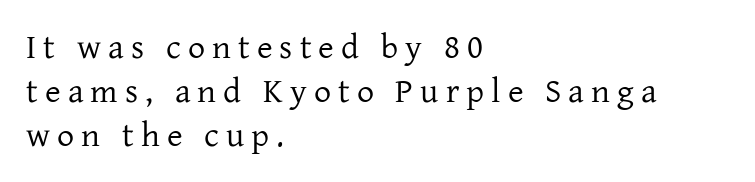
Short and long lines alike share a common starting point at left. Font category for this specimen: serif. Spacing verdict: proportional, widths tailored to each character. Type without underlining. A typesetter would call this heavily tracked-out type.
